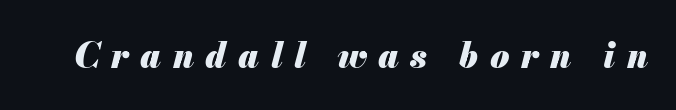
{"italic": "yes", "lean": "right", "slant_degrees": 13, "bold": "yes", "weight": "heavy", "width": "normal", "stroke_contrast": "medium", "x_height": "small", "monospaced": "no", "underline": "no", "letter_spacing": "wide", "letter_spacing_em": 0.33, "glyph_px": 35}
